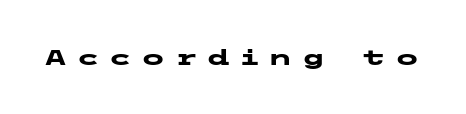
How are the letters spaced? Widely, with obvious added tracking. Thick stems and heavy bowls — unmistakably bold. Ordinary non-slanted type is in use. Check under the words: just untouched page.
